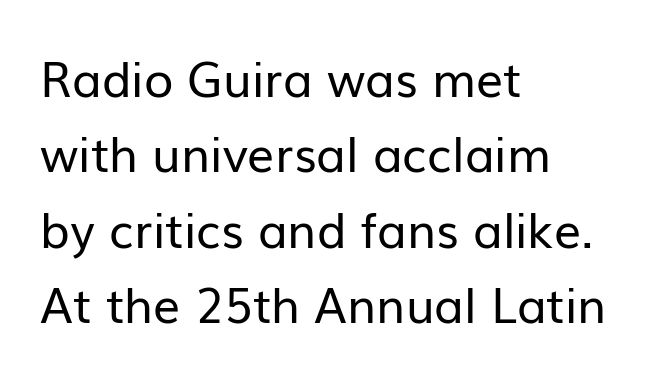
The cut favours lightness, reaching ordinary text weight at its darkest. Unlike a traditional serif, this face leaves its strokes unadorned. Each letter keeps its own natural width here, so spacing adapts to shape. Posture: straight, roman, zero tilt. Quick note: underline off. Line beginnings align vertically; line endings do not.
